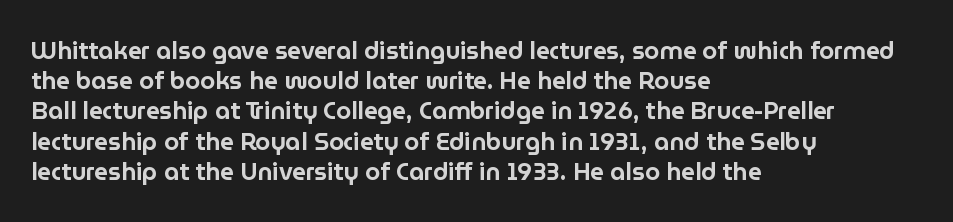
Leading: standard. Ascenders rise straight up at ninety degrees. The text block is weighted toward the left margin, trailing off unevenly rightward. Default kerning and tracking; the words read as compact shapes. Underlining? Definitely not there.
